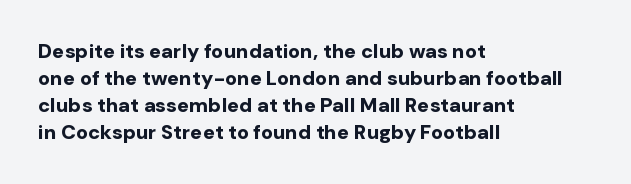
Q: Is the text bold? A: Yes.
Q: Is the text italic (slanted)? A: No, it is upright.
Q: Is the text underlined? A: No.
Q: How is the paragraph aligned? A: Left-aligned.
Q: Is the spacing between letters normal or unusually wide? A: Normal.
Q: Is the spacing between lines tight, normal or loose? A: Normal.
